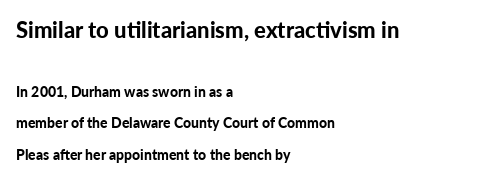
Q: Is the text bold? A: Yes.
Q: Is the text italic (slanted)? A: No, it is upright.
Q: Is the text underlined? A: No.
Q: How is the paragraph aligned? A: Left-aligned.
Q: Is the spacing between letters normal or unusually wide? A: Normal.
Q: Is the spacing between lines tight, normal or loose? A: Loose.
Q: Which block of text is set in a larger size, the first (top) or the second (bottom)? A: The first (top) one.
